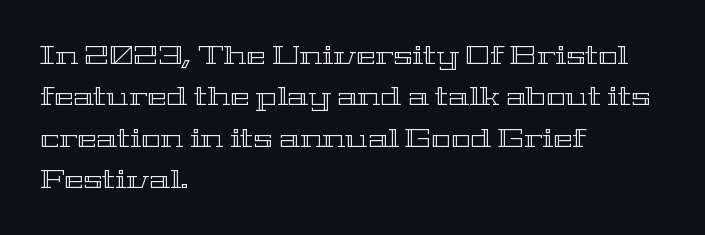
Q: Is the text italic (slanted)? A: No, it is upright.
Q: Is the text underlined? A: No.
Q: How is the paragraph aligned? A: Left-aligned.
Q: Is the spacing between letters normal or unusually wide? A: Normal.
Q: Is the spacing between lines tight, normal or loose? A: Normal.
